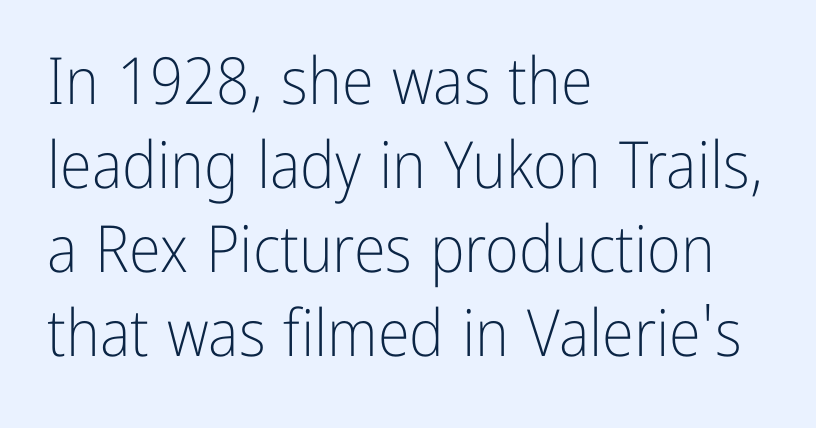
Q: Is the text bold? A: No.
Q: Is the text italic (slanted)? A: No, it is upright.
Q: Is the typeface a serif or a sans-serif typeface? A: Sans-serif.
Q: Is the text underlined? A: No.
Q: How is the paragraph aligned? A: Left-aligned.
Q: Is the spacing between letters normal or unusually wide? A: Normal.
Q: Is the spacing between lines tight, normal or loose? A: Normal.
Q: Width (condensed, normal, or wide)? A: Condensed.
Q: Stroke contrast? A: Low.
Q: x-height? A: Medium.
Q: Monospaced? A: No.
